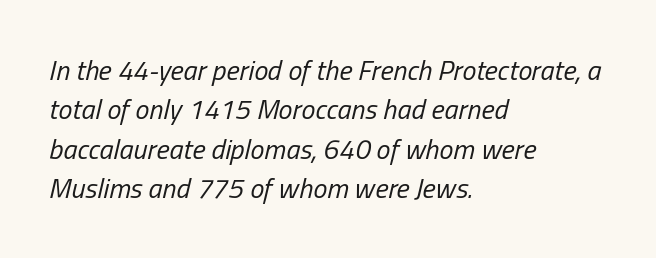
The image shows 28 px regular-weight, condensed type, italic (leaning right); set left-aligned, normal line spacing (1.41x), normal letter spacing, not underlined; low stroke contrast and a medium x-height.
